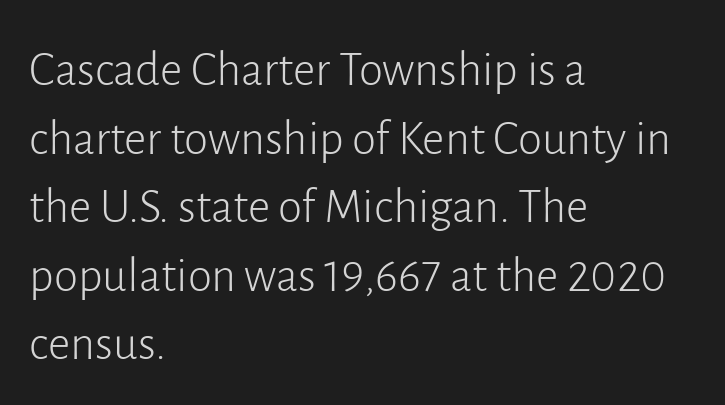
{"serif": "no", "italic": "no", "bold": "no", "weight": "light", "width": "normal", "stroke_contrast": "low", "x_height": "medium", "monospaced": "no", "underline": "no", "align": "left", "line_spacing": "normal", "line_spacing_ratio": 1.4, "letter_spacing": "normal", "letter_spacing_em": 0.0, "glyph_px": 49}
